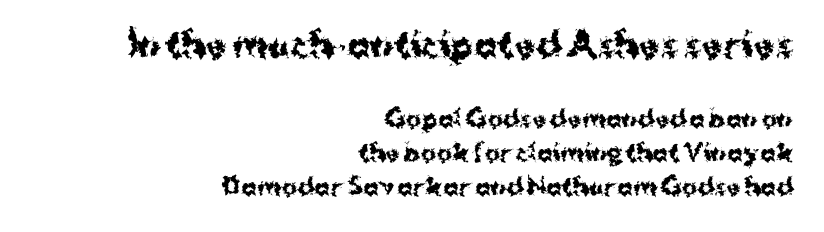
This block has exactly the height ordinary leading produces. This is the regular roman posture of the typeface. The rendering uses a bold face; every stroke is thick and dark. Each word holds together tightly as a unit, with standard inter-letter gaps. Classification — sans serif. Is this a fixed-width face? No — the glyphs have proportional, varying widths.
